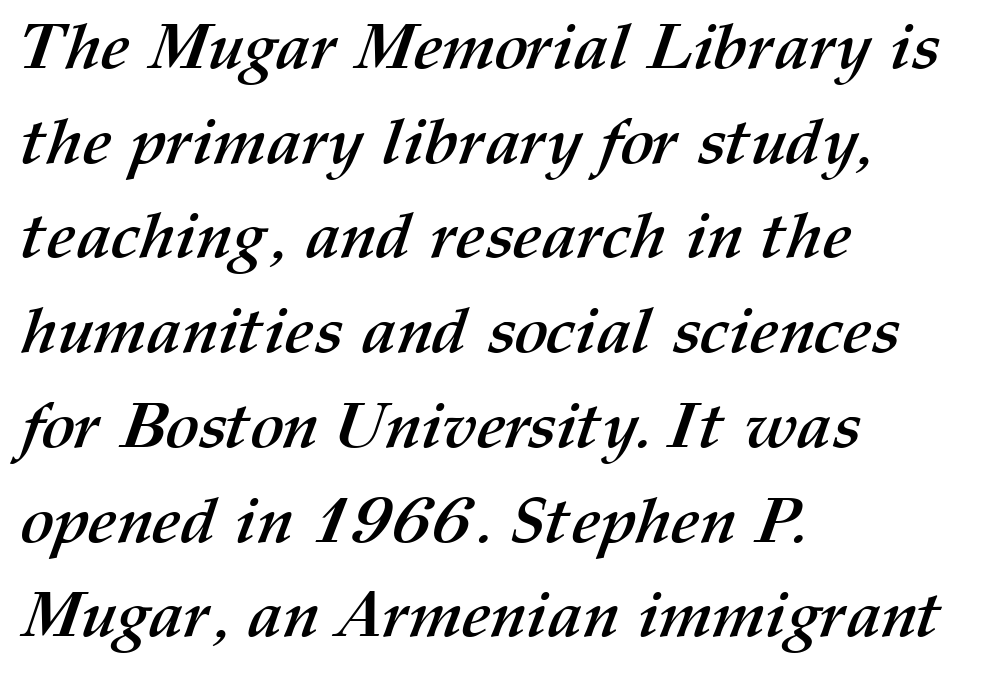
The image shows 64 px semibold type; set left-aligned, normal line spacing (1.48x), normal letter spacing, not underlined; medium stroke contrast and a medium x-height.
